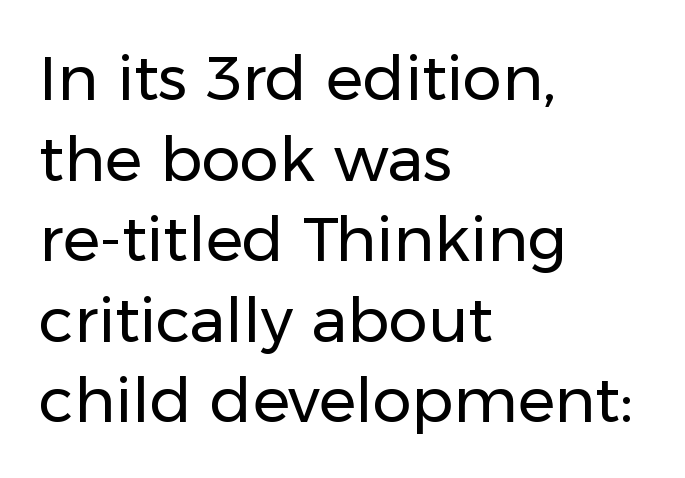
Q: Is the text bold? A: No.
Q: Is the text italic (slanted)? A: No, it is upright.
Q: Is the typeface a serif or a sans-serif typeface? A: Sans-serif.
Q: Is the text underlined? A: No.
Q: How is the paragraph aligned? A: Left-aligned.
Q: Is the spacing between letters normal or unusually wide? A: Normal.
Q: Is the spacing between lines tight, normal or loose? A: Normal.
Q: Width (condensed, normal, or wide)? A: Normal.
Q: Stroke contrast? A: Low.
Q: x-height? A: Medium.
Q: Monospaced? A: No.
